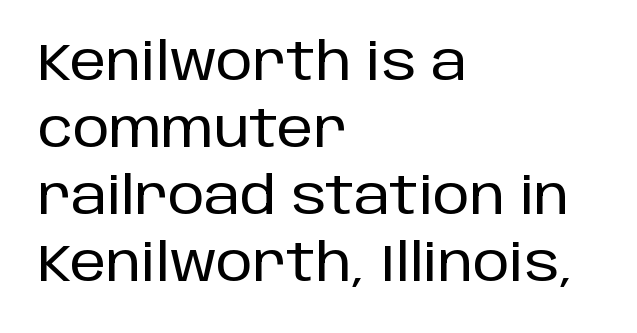
Q: Is the text italic (slanted)? A: No, it is upright.
Q: Is the typeface a serif or a sans-serif typeface? A: Sans-serif.
Q: Is the text underlined? A: No.
Q: How is the paragraph aligned? A: Left-aligned.
Q: Is the spacing between letters normal or unusually wide? A: Normal.
Q: Is the spacing between lines tight, normal or loose? A: Normal.
Q: Width (condensed, normal, or wide)? A: Normal.
Q: Stroke contrast? A: Low.
Q: x-height? A: Large.
Q: Monospaced? A: No.
